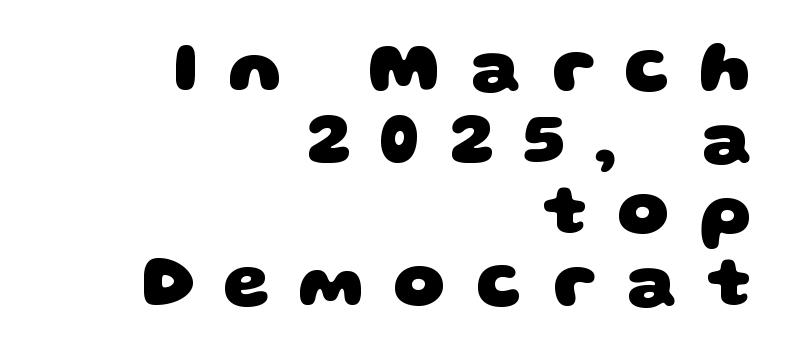
Q: Is the text bold? A: Yes.
Q: Is the typeface a serif or a sans-serif typeface? A: Sans-serif.
Q: Is the text underlined? A: No.
Q: How is the paragraph aligned? A: Right-aligned.
Q: Is the spacing between letters normal or unusually wide? A: Unusually wide.
Q: Is the spacing between lines tight, normal or loose? A: Tight.
Q: Width (condensed, normal, or wide)? A: Wide.
Q: Stroke contrast? A: Low.
Q: x-height? A: Large.
Q: Monospaced? A: No.
